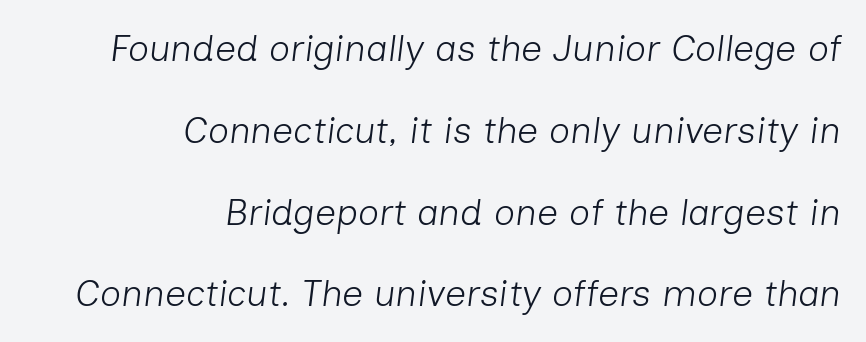
The image shows 37 px light type, italic (leaning right); set right-aligned, loose line spacing (2.21x), normal letter spacing, not underlined; low stroke contrast and a medium x-height.
